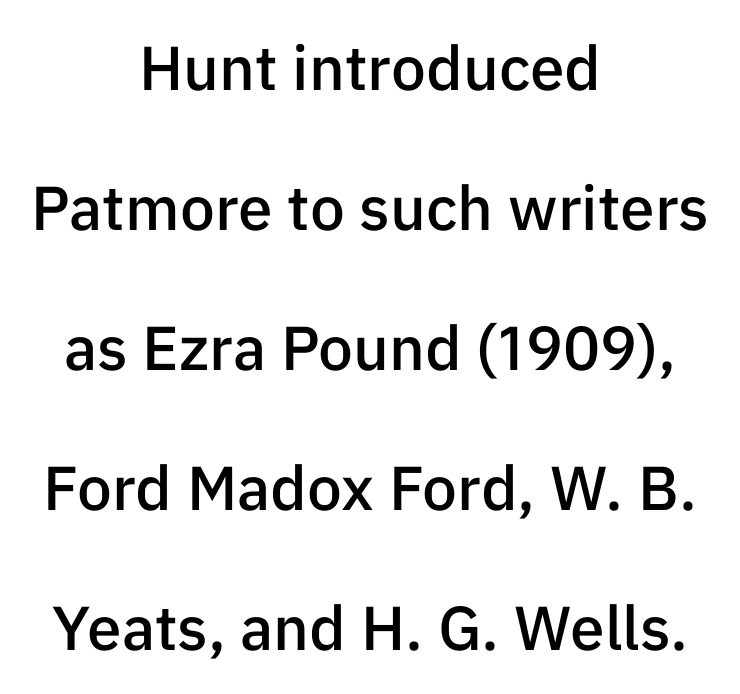
Any mark beneath the type? The region is blank. Posture: vertical. Glyph-to-glyph distance matches everyday printed text. A typesetter would call this leading open, well beyond the default.
